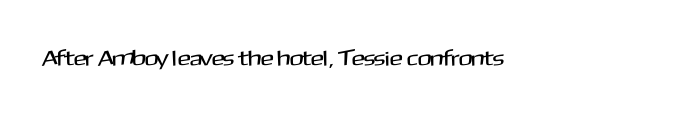
Tall strokes in this sample are plumb rather than angled. Short note: letters normally spaced. Lines of text with bare space underneath.
